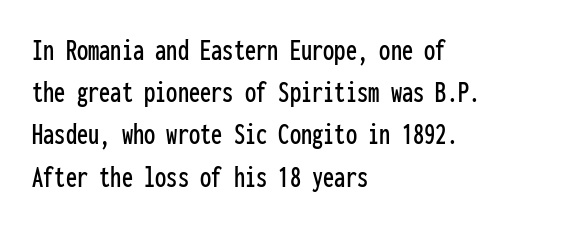
Q: Is the text italic (slanted)? A: No, it is upright.
Q: Is the typeface a serif or a sans-serif typeface? A: Sans-serif.
Q: Is the text underlined? A: No.
Q: How is the paragraph aligned? A: Left-aligned.
Q: Is the spacing between letters normal or unusually wide? A: Normal.
Q: Is the spacing between lines tight, normal or loose? A: Normal.
Q: Width (condensed, normal, or wide)? A: Condensed.
Q: Stroke contrast? A: Low.
Q: x-height? A: Medium.
Q: Monospaced? A: Yes.
